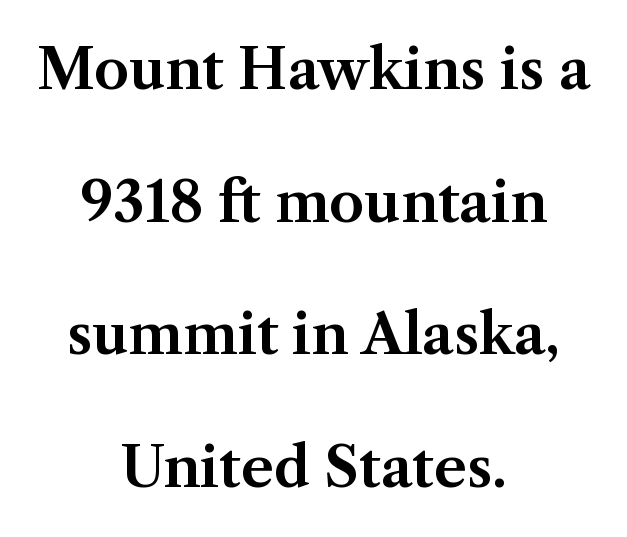
The image shows 56 px serif type, upright; set centered, loose line spacing (2.37x), normal letter spacing, not underlined; medium stroke contrast and a medium x-height.
